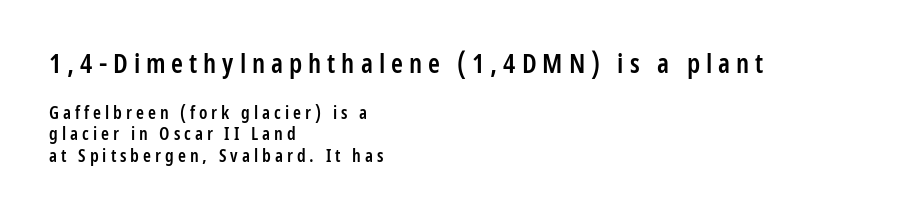
Any mark beneath the type? The region is blank. Each line starts at the same left margin while the right side varies. Look at the stroke-to-counter ratio: somewhat heavy, a semibold. The more generous point size was reserved for the upper chunk.
